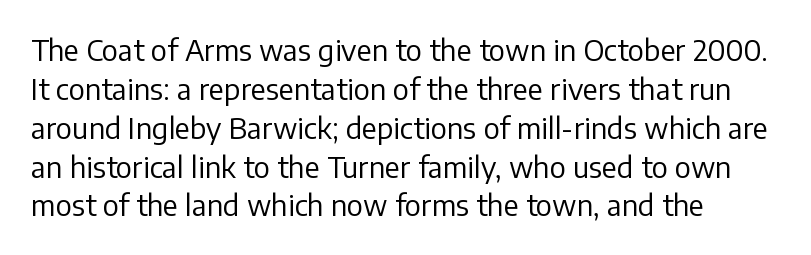
The image shows 29 px regular-weight sans-serif type, upright; set left-aligned, normal line spacing (1.34x), normal letter spacing, not underlined; low stroke contrast and a medium x-height.
